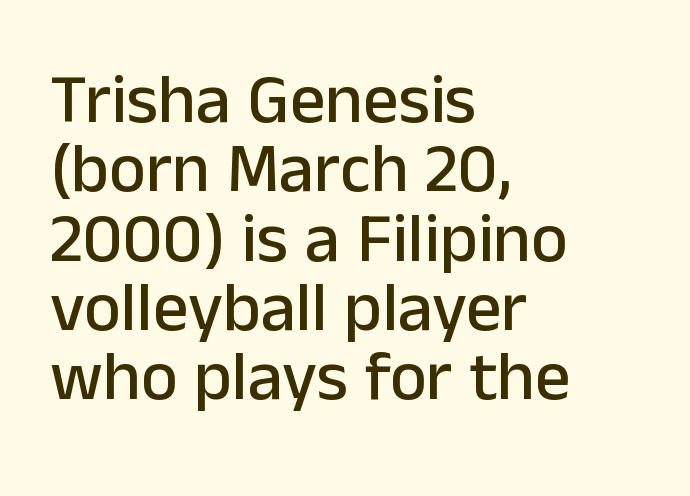
Q: Is the text italic (slanted)? A: No, it is upright.
Q: Is the typeface a serif or a sans-serif typeface? A: Sans-serif.
Q: Is the text underlined? A: No.
Q: How is the paragraph aligned? A: Left-aligned.
Q: Is the spacing between letters normal or unusually wide? A: Normal.
Q: Is the spacing between lines tight, normal or loose? A: Tight.
Q: Width (condensed, normal, or wide)? A: Normal.
Q: Stroke contrast? A: Low.
Q: x-height? A: Medium.
Q: Monospaced? A: No.
